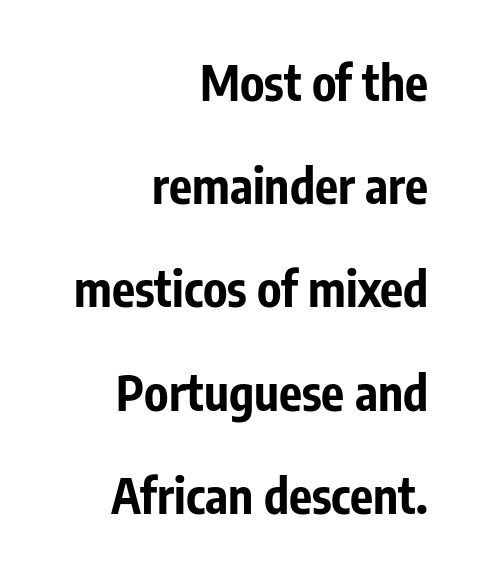
{"serif": "no", "italic": "no", "bold": "yes", "weight": "bold", "width": "condensed", "stroke_contrast": "low", "x_height": "medium", "monospaced": "no", "underline": "no", "align": "right", "line_spacing": "loose", "line_spacing_ratio": 2.15, "letter_spacing": "normal", "letter_spacing_em": 0.0, "glyph_px": 48}
